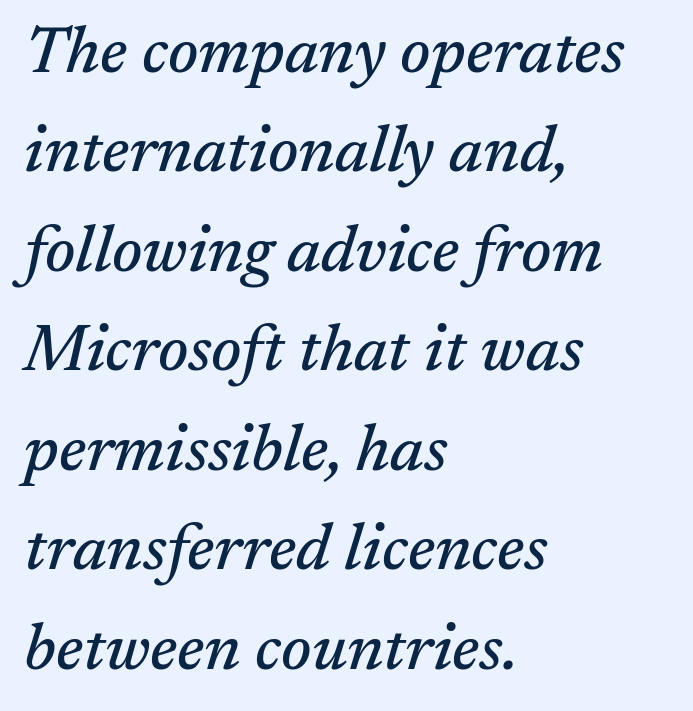
{"serif": "yes", "italic": "yes", "lean": "right", "slant_degrees": 17, "width": "normal", "stroke_contrast": "medium", "x_height": "medium", "monospaced": "no", "underline": "no", "align": "left", "line_spacing": "normal", "line_spacing_ratio": 1.53, "letter_spacing": "normal", "letter_spacing_em": 0.0, "glyph_px": 65}
